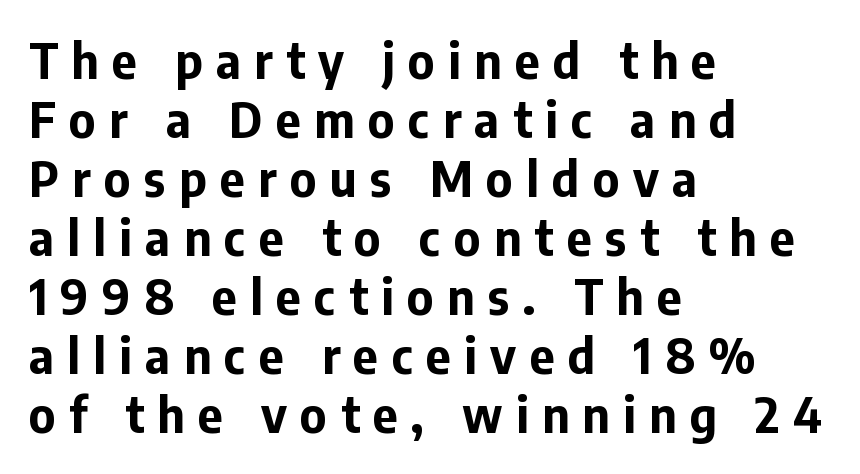
{"serif": "no", "italic": "no", "bold": "yes", "weight": "bold", "width": "normal", "stroke_contrast": "low", "x_height": "medium", "monospaced": "no", "underline": "no", "align": "left", "line_spacing_ratio": 1.23, "letter_spacing": "wide", "letter_spacing_em": 0.28, "glyph_px": 48}
